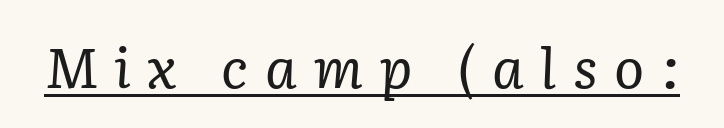
Look at the tracking — it's clearly loosened, letters drifting apart. A typesetter would call this proportional, since set widths differ per character. This reads as an unemphasized weight, regular at the heaviest. Characters are canted at an angle relative to the baseline's perpendicular.
